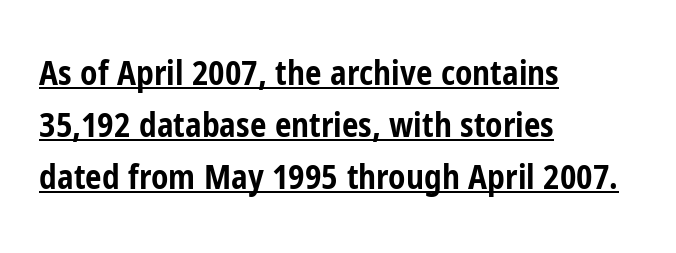
The font's upright variant was chosen for this text. The glyphs have the mass of a bold cut. Glyph-to-glyph distance matches everyday printed text. Observe the absence of serifs on each vertical stroke in this sample. What's the leading like? Ordinary, nothing unusual. Teacher's note: observe the even left margin — that is flush-left alignment.
